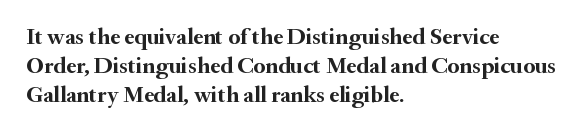
The image shows 23 px bold type, upright; set left-aligned, normal line spacing (1.26x), normal letter spacing, not underlined.
